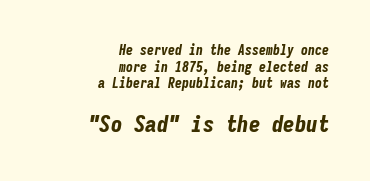
Q: Is the text bold? A: Yes.
Q: Is the text italic (slanted)? A: Yes, it leans right by about 9 degrees.
Q: Is the text underlined? A: No.
Q: How is the paragraph aligned? A: Right-aligned.
Q: Is the spacing between letters normal or unusually wide? A: Normal.
Q: Which block of text is set in a larger size, the first (top) or the second (bottom)? A: The second (bottom) one.
